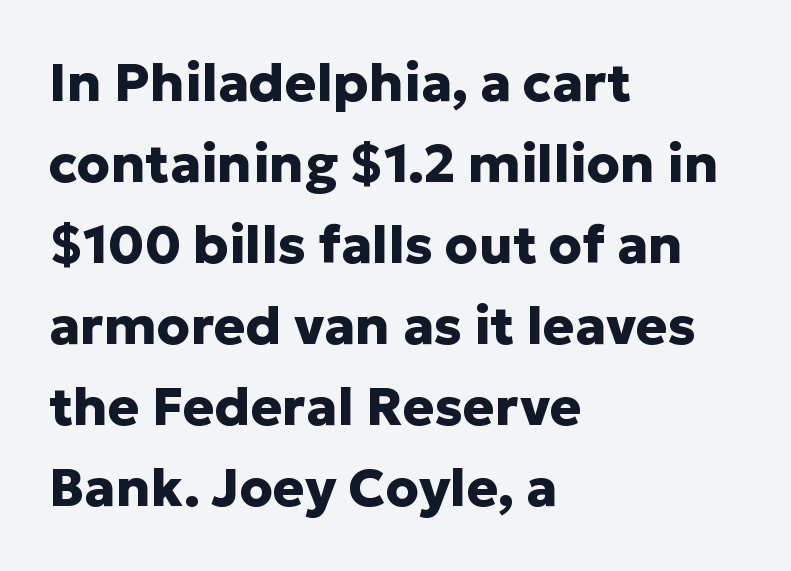
How are the letters spaced? Ordinarily, with no added tracking. Serifs: no, the terminals of the letterforms are clean. Thick stems and heavy bowls — unmistakably bold. Descenders are the only things crossing below the line. A typesetter would call this proportional, since set widths differ per character. Layout note: lines flush left.
